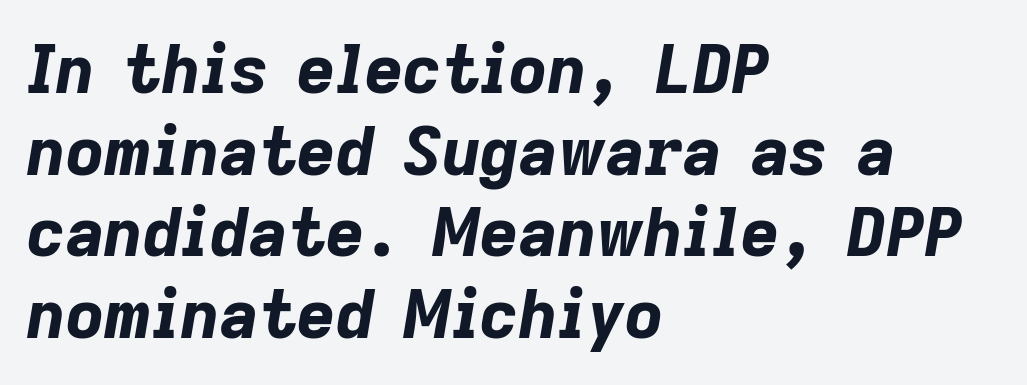
Q: Is the text bold? A: Yes.
Q: Is the text italic (slanted)? A: Yes, it leans right by about 9 degrees.
Q: Is the text underlined? A: No.
Q: How is the paragraph aligned? A: Left-aligned.
Q: Is the spacing between letters normal or unusually wide? A: Normal.
Q: Width (condensed, normal, or wide)? A: Normal.
Q: Stroke contrast? A: Low.
Q: x-height? A: Medium.
Q: Monospaced? A: No.
